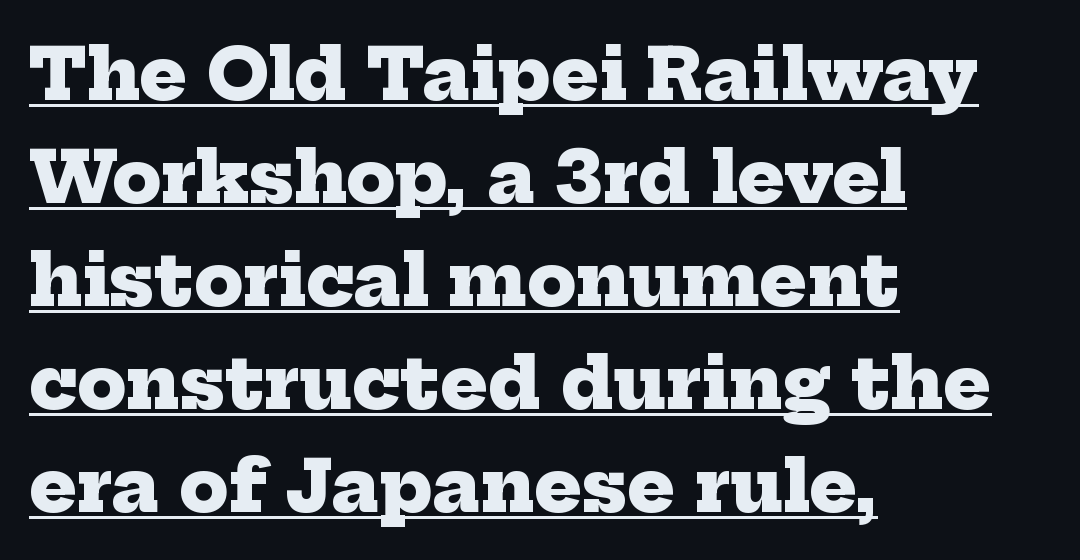
{"serif": "yes", "bold": "yes", "weight": "heavy", "width": "normal", "stroke_contrast": "low", "x_height": "medium", "monospaced": "no", "underline": "yes", "align": "left", "line_spacing": "normal", "line_spacing_ratio": 1.45, "letter_spacing": "normal", "letter_spacing_em": 0.0, "glyph_px": 71}
